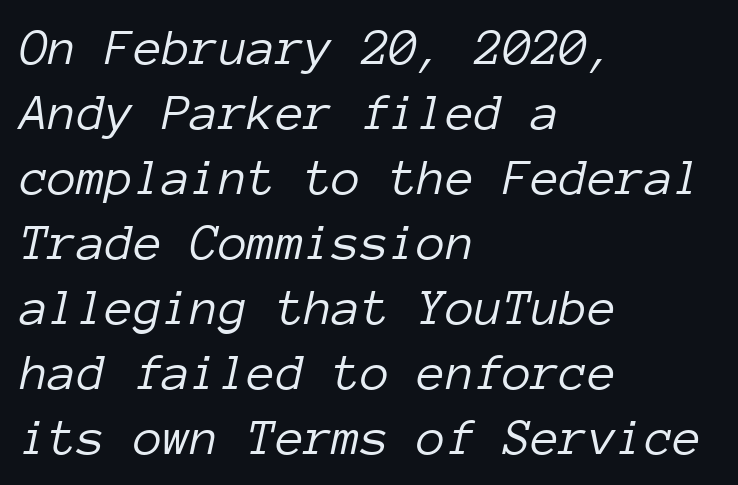
Rule under the text: the space is simply empty. Nothing heavy about these letters — not bold at all. Is the type slanted? Yes — the strokes lean at a clear angle. These lines stack with their left ends in a neat column.
